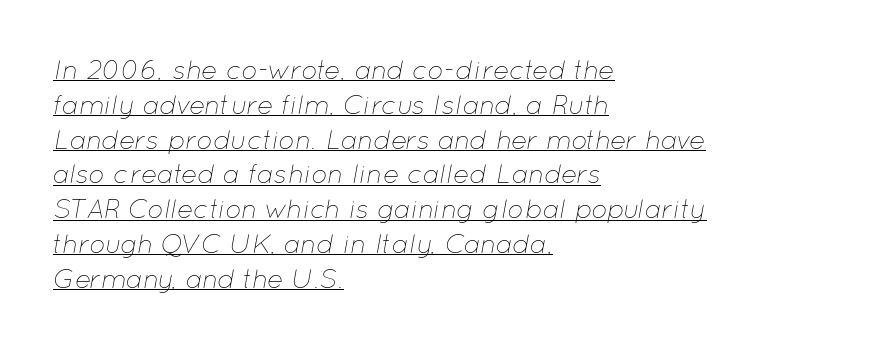
Each line starts at the same left margin while the right side varies. Is there much room between lines? A standard amount, neither cramped nor airy. You could call the tracking neutral — neither tight nor loose. It's the slanting kind of type. The typesetter has applied underlining to the passage shown. Stems and bowls with no extra thickness — not bold.
